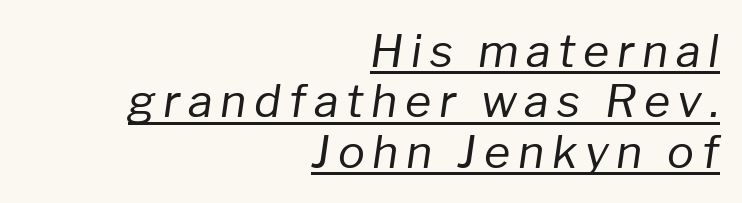
In terms of leading, this rendering errs on the cramped side. Stems here are at most as thick as an everyday book face. Each line ends at the same right margin while the left side varies. Looks like someone drew a line under every word here. Character widths vary here, with narrow letters taking less room than wide ones. The face used here has a pronounced slope to its letters.
